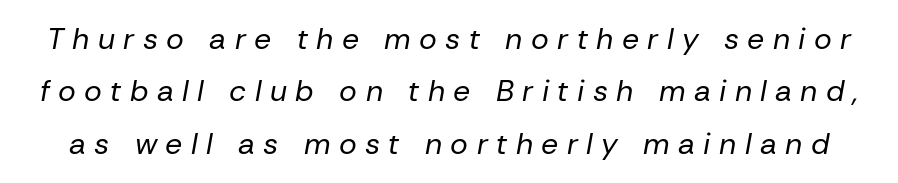
{"italic": "yes", "lean": "right", "slant_degrees": 10, "bold": "no", "weight": "regular", "width": "normal", "stroke_contrast": "low", "x_height": "medium", "monospaced": "no", "underline": "no", "line_spacing_ratio": 1.75, "letter_spacing": "wide", "letter_spacing_em": 0.28, "glyph_px": 30}
